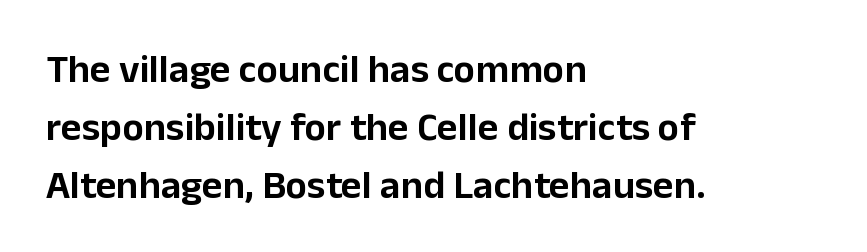
{"serif": "no", "italic": "no", "width": "normal", "stroke_contrast": "low", "x_height": "medium", "monospaced": "no", "underline": "no", "align": "left", "line_spacing": "normal", "line_spacing_ratio": 1.45, "letter_spacing": "normal", "letter_spacing_em": 0.0, "glyph_px": 40}
